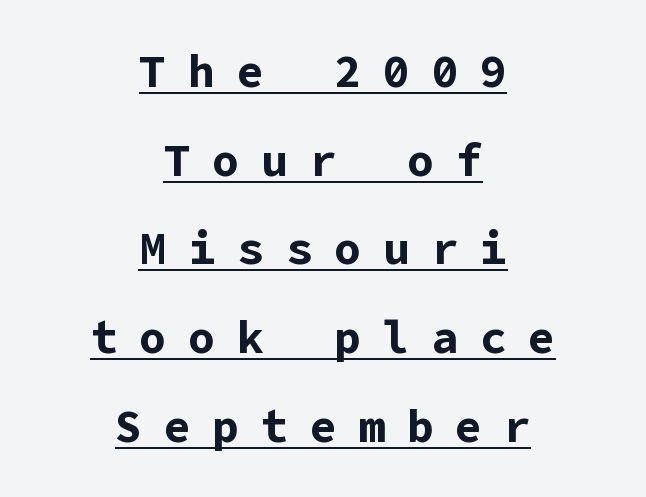
Q: Is the text bold? A: Yes.
Q: Is the text italic (slanted)? A: No, it is upright.
Q: Is the typeface a serif or a sans-serif typeface? A: Sans-serif.
Q: Is the text underlined? A: Yes.
Q: How is the paragraph aligned? A: Centered.
Q: Is the spacing between letters normal or unusually wide? A: Unusually wide.
Q: Is the spacing between lines tight, normal or loose? A: Loose.
Q: Width (condensed, normal, or wide)? A: Normal.
Q: Stroke contrast? A: Low.
Q: x-height? A: Medium.
